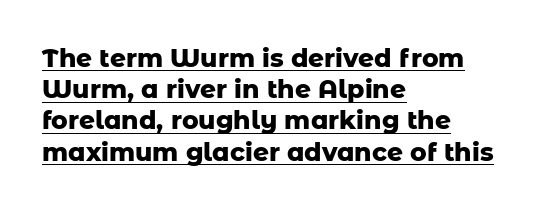
{"italic": "no", "bold": "yes", "underline": "yes", "align": "left", "line_spacing": "normal", "line_spacing_ratio": 1.25, "letter_spacing": "normal", "letter_spacing_em": 0.0, "glyph_px": 25}
